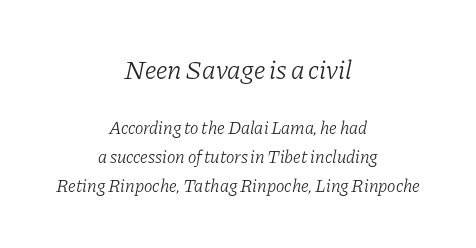
{"italic": "yes", "lean": "right", "slant_degrees": 11, "bold": "no", "underline": "no", "align": "center", "line_spacing": "normal", "line_spacing_ratio": 1.61, "letter_spacing": "normal", "letter_spacing_em": 0.0, "larger_block": "first", "size_ratio": 1.5, "glyph_px": 27}
